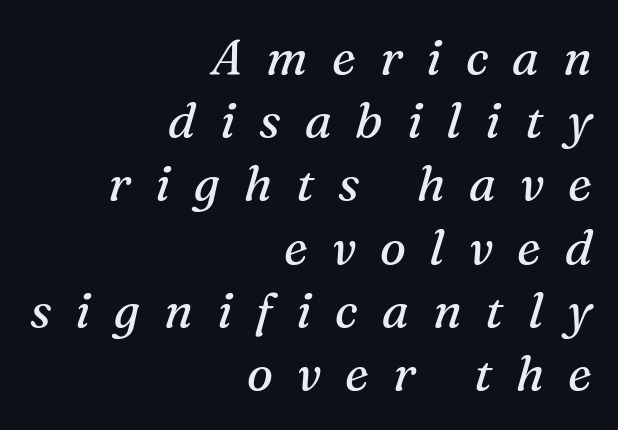
All the whitespace from short lines collects on the left. These lines were composed using italics. On a weight scale, this lands at 450 or below. What's the leading like? Ordinary, nothing unusual.
